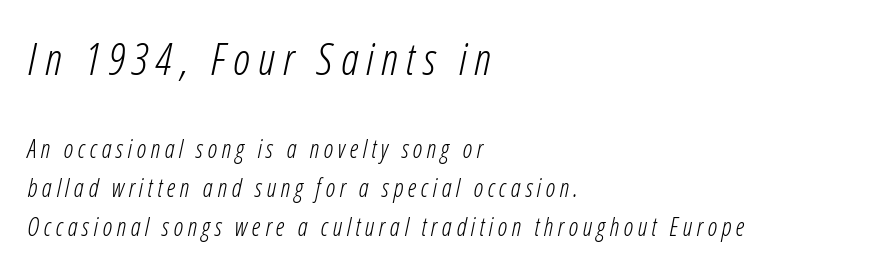
{"italic": "yes", "lean": "right", "slant_degrees": 12, "bold": "no", "weight": "light", "width": "condensed", "stroke_contrast": "low", "x_height": "medium", "monospaced": "no", "underline": "no", "align": "left", "line_spacing": "normal", "line_spacing_ratio": 1.56, "larger_block": "first", "size_ratio": 1.76, "glyph_px": 44}
